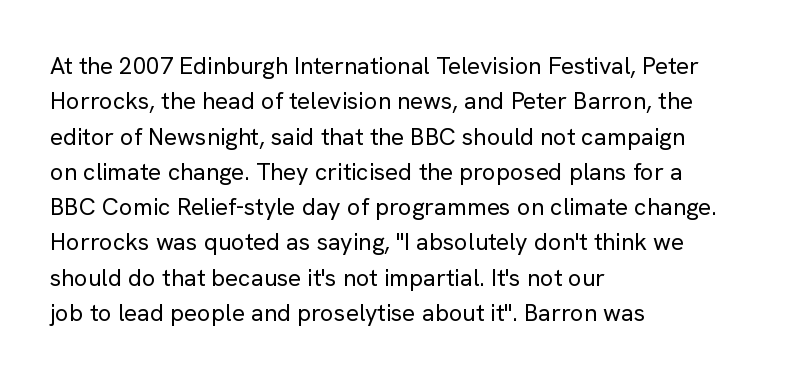
Tracking value appears to be zero — textbook default spacing. Posture: straight, roman, zero tilt. Leftover space on each line is placed entirely after the last word. This is not heavy type; no bold has been used.
